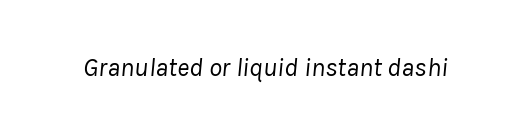
The image shows 26 px text type, italic (leaning right); set normal letter spacing, not underlined.
